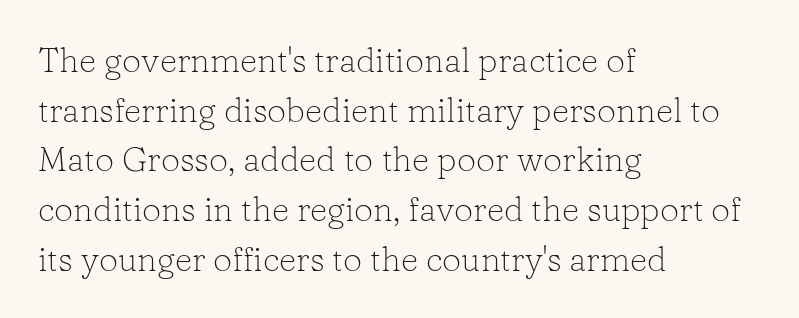
The image shows 34 px light serif type, upright; set left-aligned, normal line spacing (1.46x), normal letter spacing, not underlined; low stroke contrast and a medium x-height.
